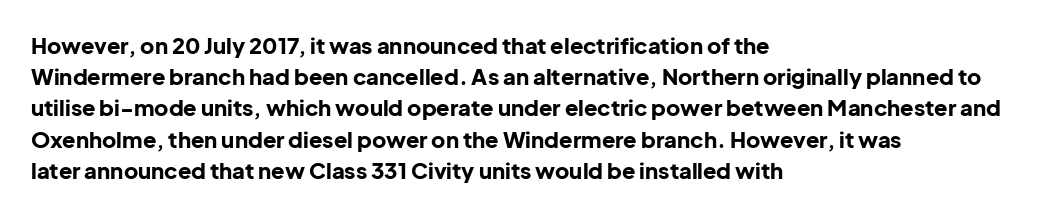
Q: Is the text bold? A: Yes.
Q: Is the text italic (slanted)? A: No, it is upright.
Q: Is the text underlined? A: No.
Q: How is the paragraph aligned? A: Left-aligned.
Q: Is the spacing between letters normal or unusually wide? A: Normal.
Q: Is the spacing between lines tight, normal or loose? A: Normal.
